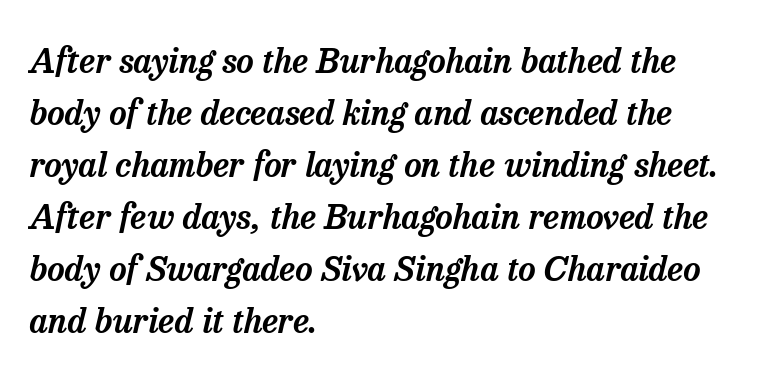
One-word summary of the alignment: left. The font's italic variant was chosen for this text. Looks like regular typesetting: each glyph gets only the width it needs. No extra tracking has been applied to these lines. If you measured baseline to baseline, you'd find a middling distance. Unmarked baselines from the first word to the last.
